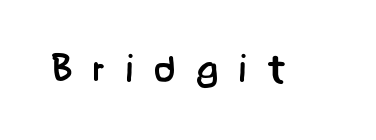
What kind of face is this? One without serifs — a sans. The weight tops out at a normal text grade. These lines have a slow, spaced-out rhythm from letter to letter. Quick note: underline off.
